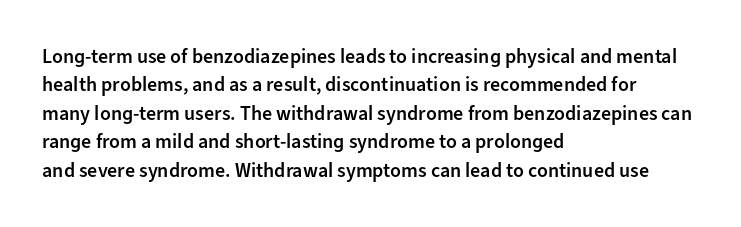
Q: Is the text bold? A: Semi-bold.
Q: Is the text italic (slanted)? A: No, it is upright.
Q: Is the text underlined? A: No.
Q: How is the paragraph aligned? A: Left-aligned.
Q: Is the spacing between letters normal or unusually wide? A: Normal.
Q: Is the spacing between lines tight, normal or loose? A: Normal.
